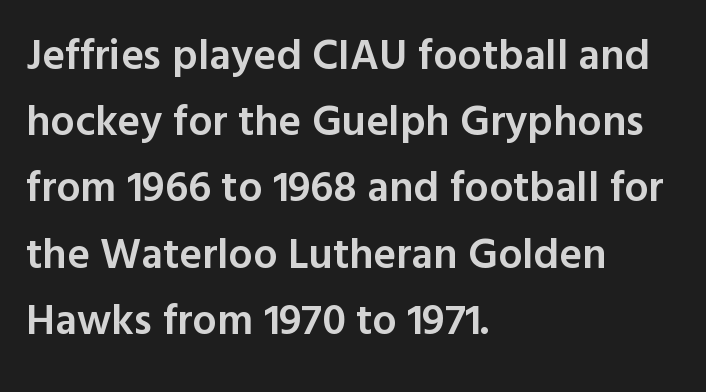
Q: Is the text bold? A: Semi-bold.
Q: Is the text italic (slanted)? A: No, it is upright.
Q: Is the typeface a serif or a sans-serif typeface? A: Sans-serif.
Q: Is the text underlined? A: No.
Q: How is the paragraph aligned? A: Left-aligned.
Q: Is the spacing between letters normal or unusually wide? A: Normal.
Q: Is the spacing between lines tight, normal or loose? A: Normal.
Q: Width (condensed, normal, or wide)? A: Normal.
Q: x-height? A: Medium.
Q: Monospaced? A: No.
